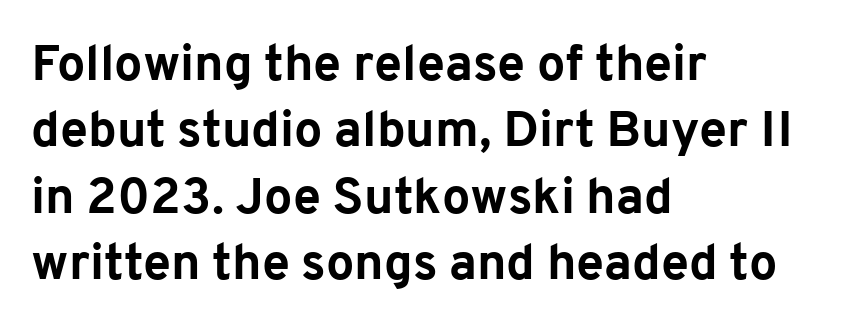
In terms of letterform style, serifs are entirely absent. The area under the type is left untouched. Rendered with straight, roman letterforms. Spacing verdict: proportional, widths tailored to each character. All the whitespace from short lines collects on the right. Nobody touched the tracking dial on this one.
